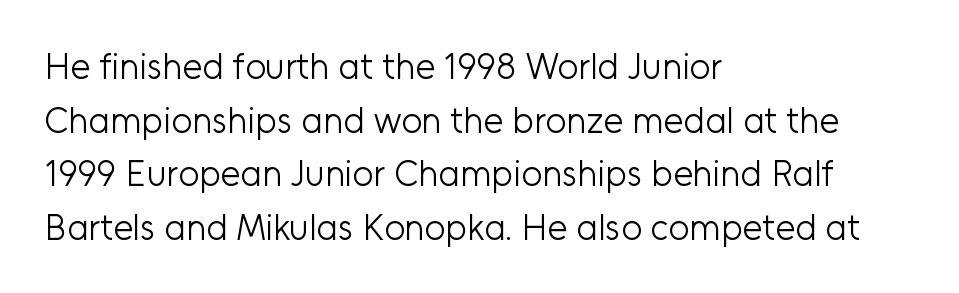
Stroke thickness stays within the range of a standard reading face or lighter. The letters sit at their default tracking, neither squeezed nor spread. The paragraph has a hard left edge and a soft right edge. The type family on display is of the sans-serif kind.
